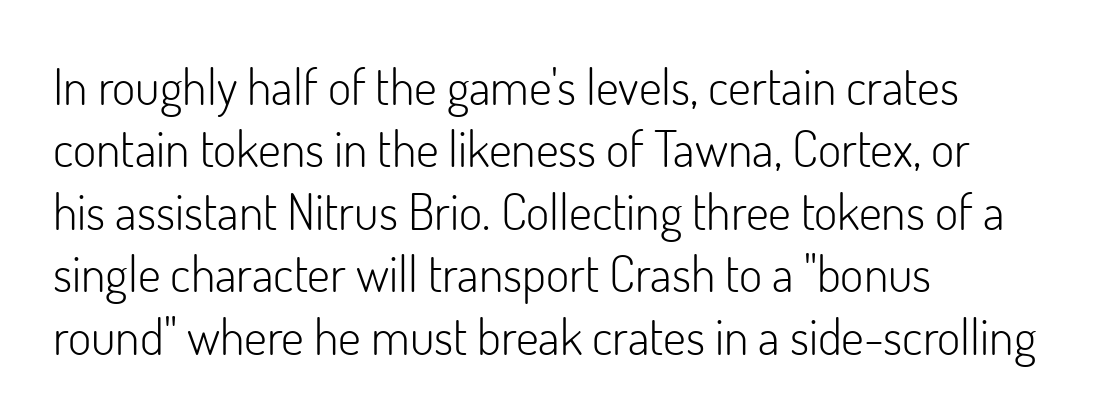
The image shows 50 px light sans-serif type, upright; set left-aligned, normal line spacing (1.25x), normal letter spacing, not underlined; low stroke contrast and a small x-height.
